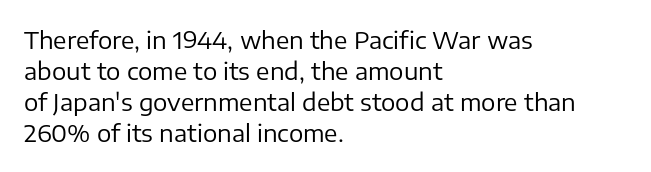
{"italic": "no", "bold": "no", "underline": "no", "align": "left", "line_spacing": "normal", "line_spacing_ratio": 1.29, "letter_spacing": "normal", "letter_spacing_em": 0.0, "glyph_px": 24}
